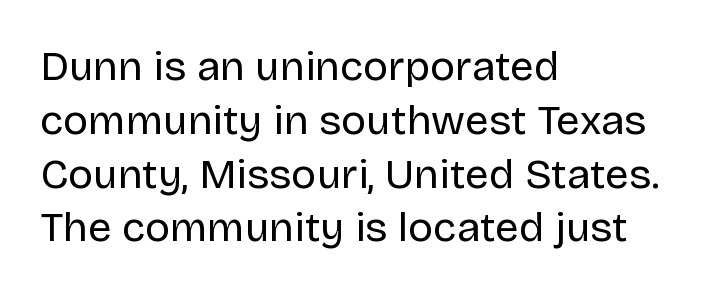
{"serif": "no", "italic": "no", "bold": "no", "weight": "regular", "width": "normal", "stroke_contrast": "low", "x_height": "large", "monospaced": "no", "underline": "no", "align": "left", "line_spacing": "normal", "line_spacing_ratio": 1.28, "letter_spacing": "normal", "letter_spacing_em": 0.0, "glyph_px": 42}
